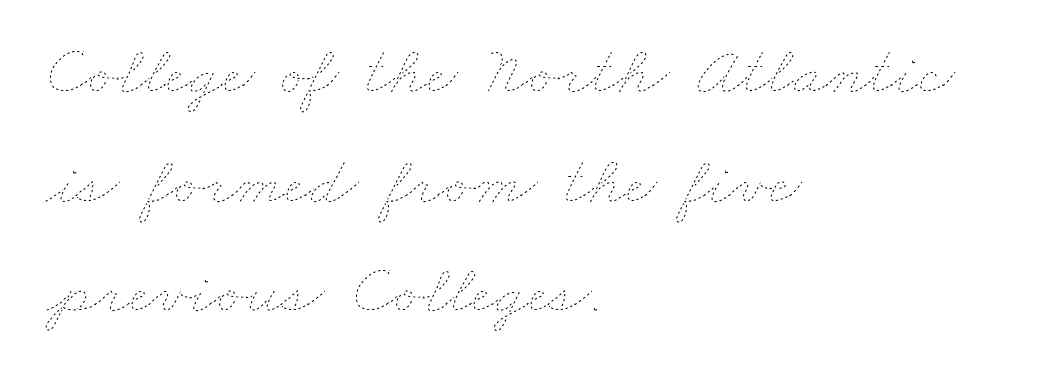
Q: Is the text bold? A: No.
Q: Is the text underlined? A: No.
Q: How is the paragraph aligned? A: Left-aligned.
Q: Is the spacing between letters normal or unusually wide? A: Normal.
Q: Is the spacing between lines tight, normal or loose? A: Normal.
Q: Width (condensed, normal, or wide)? A: Wide.
Q: Stroke contrast? A: Low.
Q: x-height? A: Small.
Q: Monospaced? A: No.
